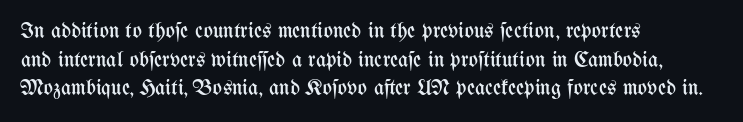
Q: Is the text bold? A: No.
Q: Is the text italic (slanted)? A: No, it is upright.
Q: Is the text underlined? A: No.
Q: How is the paragraph aligned? A: Left-aligned.
Q: Is the spacing between letters normal or unusually wide? A: Normal.
Q: Is the spacing between lines tight, normal or loose? A: Normal.
